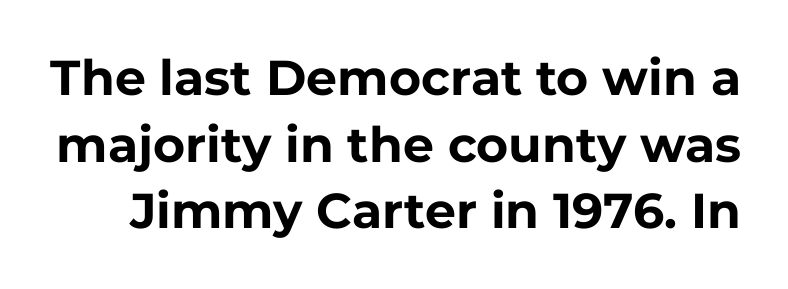
The image shows 49 px bold sans-serif type, upright; set normal line spacing (1.36x), normal letter spacing, not underlined; low stroke contrast and a medium x-height.
